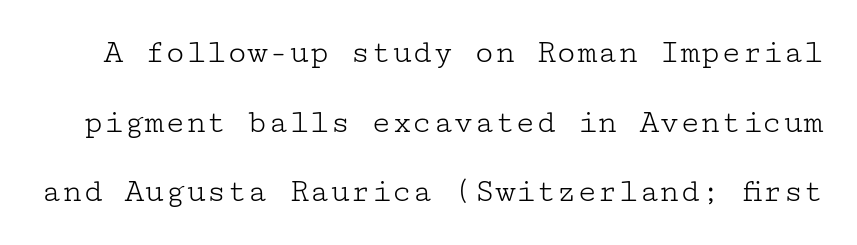
The image shows 34 px light, wide serif type, upright; set loose line spacing (2.05x), normal letter spacing, not underlined; low stroke contrast and a medium x-height.
